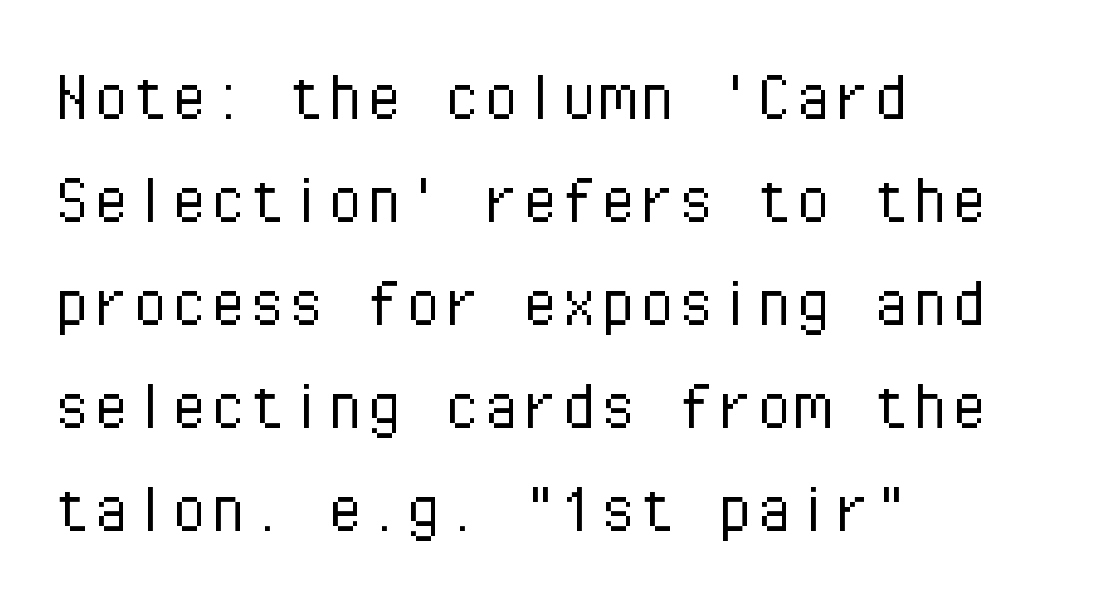
{"serif": "no", "italic": "no", "bold": "no", "weight": "light", "width": "normal", "stroke_contrast": "low", "x_height": "medium", "monospaced": "yes", "underline": "no", "align": "left", "line_spacing": "normal", "line_spacing_ratio": 1.32, "letter_spacing": "normal", "letter_spacing_em": 0.0, "glyph_px": 78}
